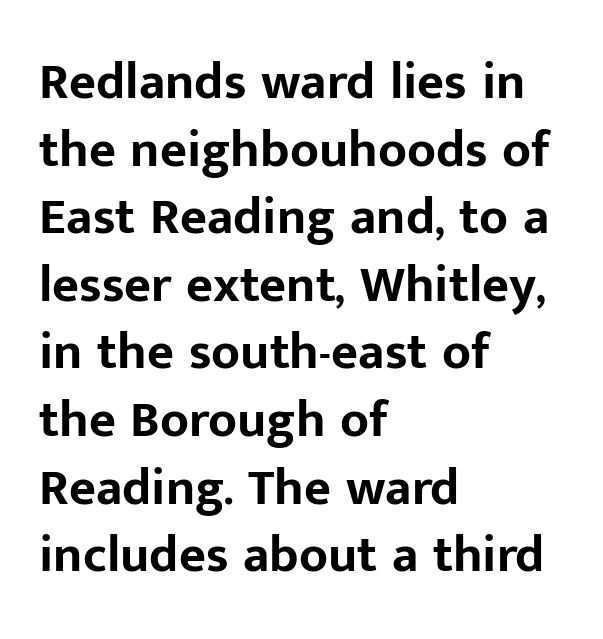
{"serif": "no", "italic": "no", "bold": "yes", "weight": "bold", "width": "normal", "stroke_contrast": "low", "x_height": "medium", "monospaced": "no", "underline": "no", "align": "left", "line_spacing": "normal", "line_spacing_ratio": 1.3, "letter_spacing": "normal", "letter_spacing_em": 0.0, "glyph_px": 52}
